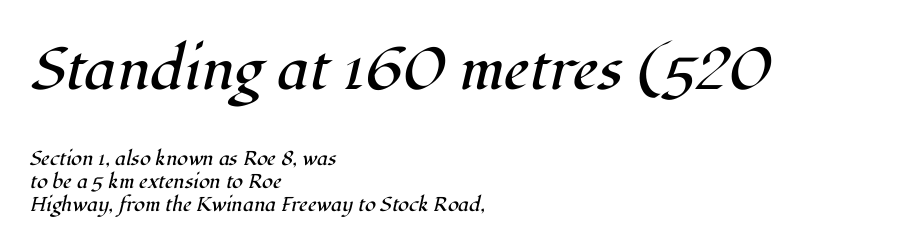
The image shows 59 px regular-weight serif type, italic (leaning right); set left-aligned, tight line spacing (1.15x), normal letter spacing, not underlined; the first (top) block is 2.95x larger; high stroke contrast and a medium x-height.
